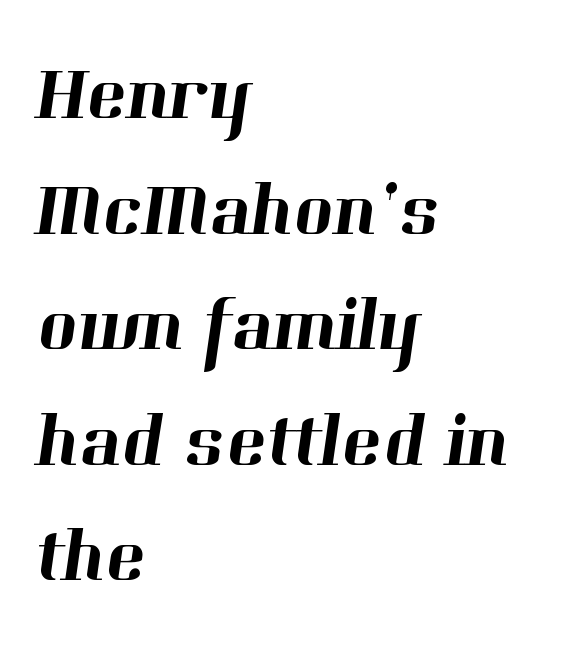
The image shows 76 px serif type; set left-aligned, normal line spacing (1.52x), normal letter spacing, not underlined; high stroke contrast and a medium x-height.
